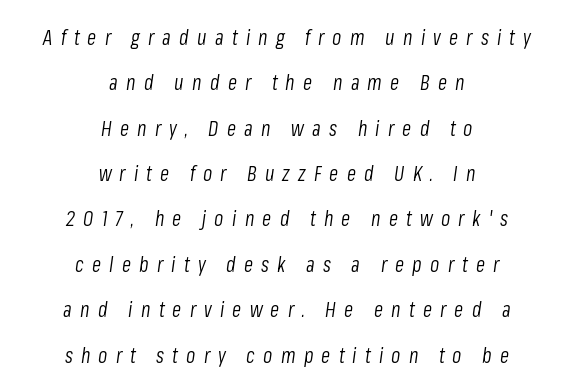
{"italic": "yes", "lean": "right", "slant_degrees": 8, "bold": "no", "underline": "no", "align": "center", "line_spacing": "loose", "line_spacing_ratio": 2.16, "letter_spacing": "wide", "letter_spacing_em": 0.39, "glyph_px": 21}
